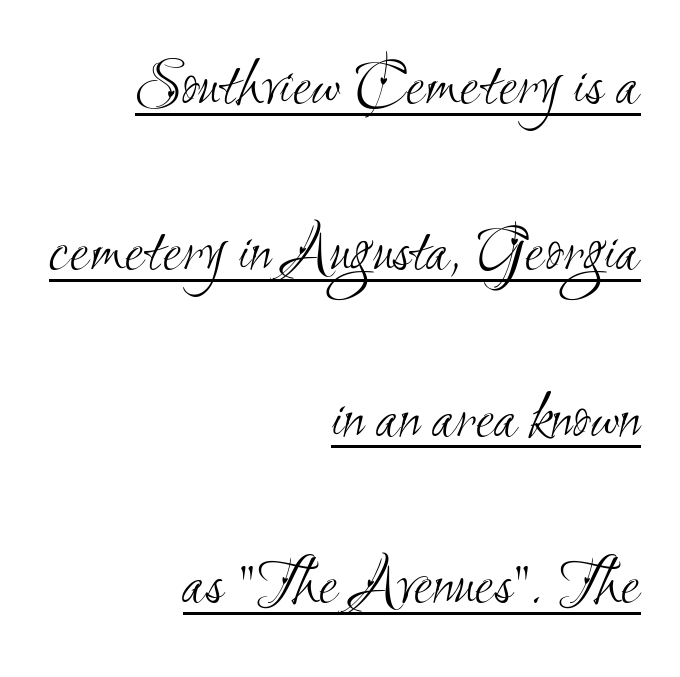
Words appear dense and cohesive because spacing is normal. A student would call this right alignment; a typographer would say flush right, rag left. How would I describe the line gaps? Wide and relaxed. Compared with undecorated copy, this sample adds a rule below the words. The rendering uses natural spacing where letterforms have individual widths.
